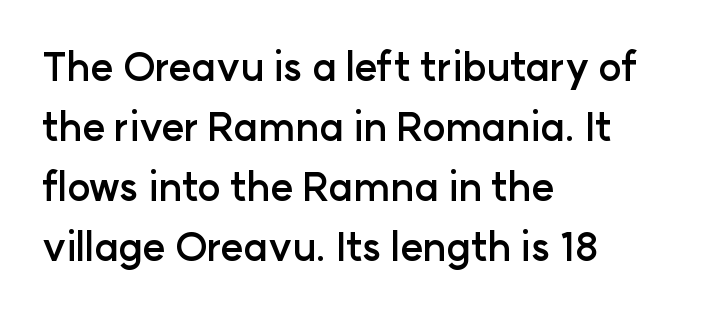
Bold? Absolutely — the strokes are thick and heavy. You could not count columns in this text — the font is proportionally spaced. The text was rendered using a sans face with plain stroke endings. Leftover space on each line is placed entirely after the last word. If you measured baseline to baseline, you'd find a middling distance. A typesetter would call this zero additional tracking.
